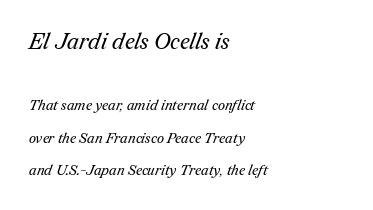
The image shows 22 px text type; set left-aligned, loose line spacing (2.31x), normal letter spacing, not underlined; the first (top) block is 1.57x larger.
